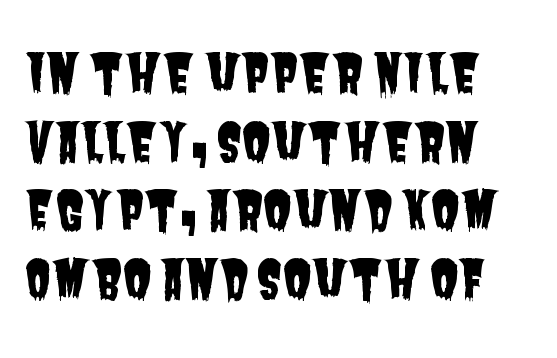
The image shows 52 px condensed sans-serif type; set left-aligned, normal line spacing (1.32x), normal letter spacing, not underlined; low stroke contrast and a large x-height.
